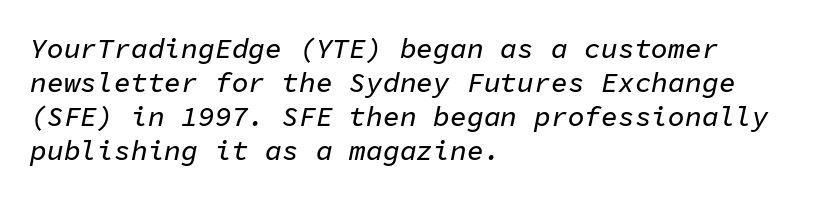
Q: Is the text italic (slanted)? A: Yes, it leans right by about 11 degrees.
Q: Is the text underlined? A: No.
Q: How is the paragraph aligned? A: Left-aligned.
Q: Is the spacing between letters normal or unusually wide? A: Normal.
Q: Width (condensed, normal, or wide)? A: Normal.
Q: Stroke contrast? A: Low.
Q: x-height? A: Medium.
Q: Monospaced? A: Yes.
